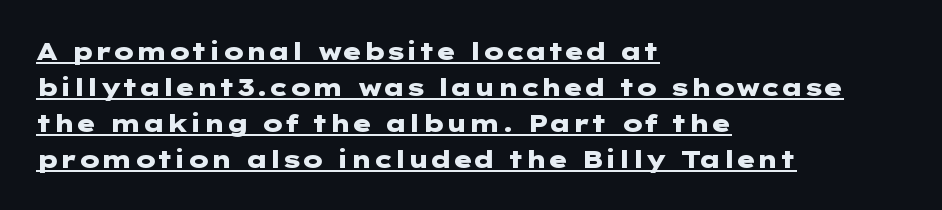
Q: Is the text bold? A: Yes.
Q: Is the text italic (slanted)? A: No, it is upright.
Q: Is the text underlined? A: Yes.
Q: How is the paragraph aligned? A: Left-aligned.
Q: Is the spacing between letters normal or unusually wide? A: Normal.
Q: Is the spacing between lines tight, normal or loose? A: Normal.
